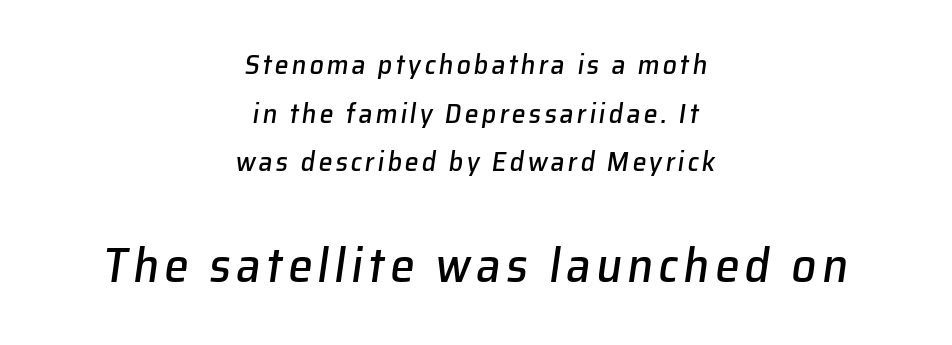
The rendering positions every line midway between the sides. Do the characters align in a grid? No, the font is proportional. Type without underlining. Note: smaller setting up top, larger setting below. Italic: yes, the glyphs are oblique.
